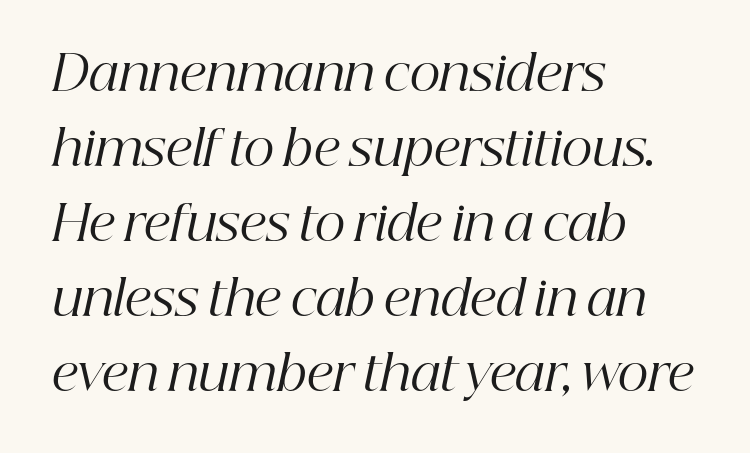
The glyphs in this specimen are seriffed. This rendering features lettering with no underline. The strokes carry an ordinary text weight at most. The rag falls on the right side of this text block. Letter spacing: default. Compared with typical paragraphs, the rows here are spaced about the same.
